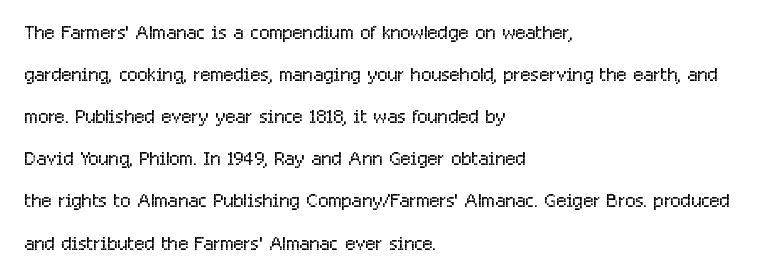
The image shows 27 px text type, upright; set left-aligned, normal line spacing (1.56x), normal letter spacing, not underlined.
